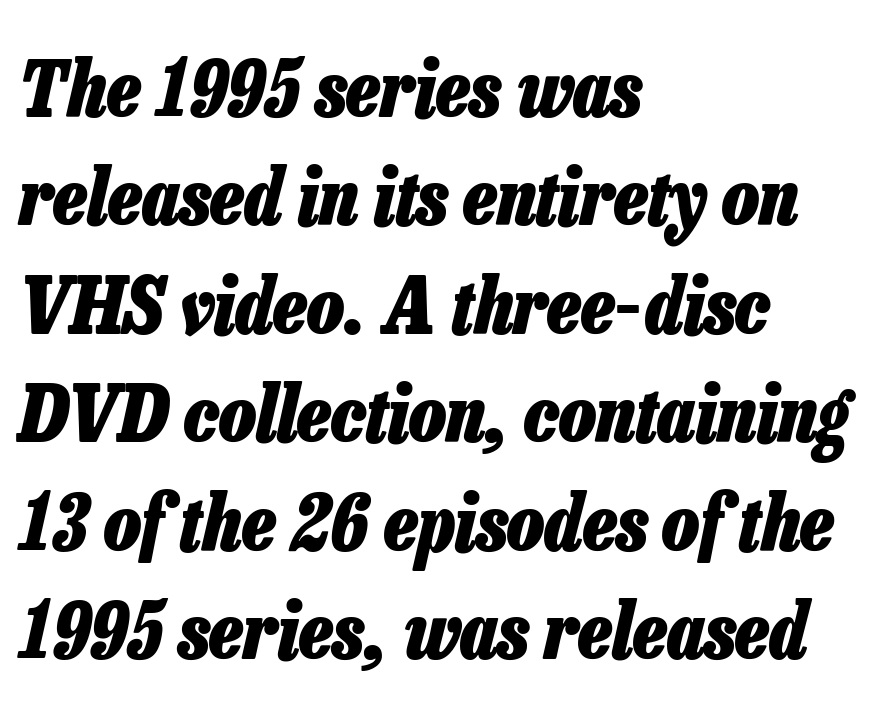
Q: Is the text bold? A: Yes.
Q: Is the text italic (slanted)? A: Yes, it leans right by about 13 degrees.
Q: Is the text underlined? A: No.
Q: How is the paragraph aligned? A: Left-aligned.
Q: Is the spacing between letters normal or unusually wide? A: Normal.
Q: Is the spacing between lines tight, normal or loose? A: Normal.
Q: Width (condensed, normal, or wide)? A: Condensed.
Q: Stroke contrast? A: Low.
Q: x-height? A: Medium.
Q: Monospaced? A: No.
